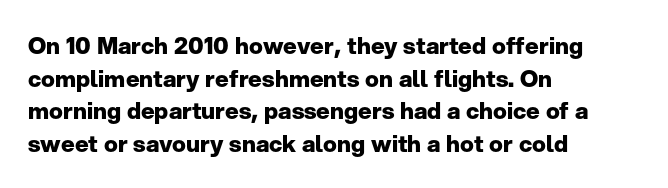
The image shows 23 px bold type, upright; set left-aligned, normal line spacing (1.42x), normal letter spacing, not underlined.
